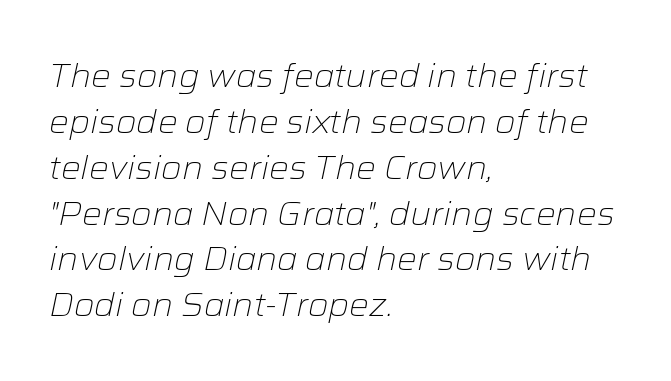
The image shows 33 px light type, italic (leaning right); set left-aligned, normal line spacing (1.39x), normal letter spacing, not underlined; low stroke contrast and a medium x-height.
